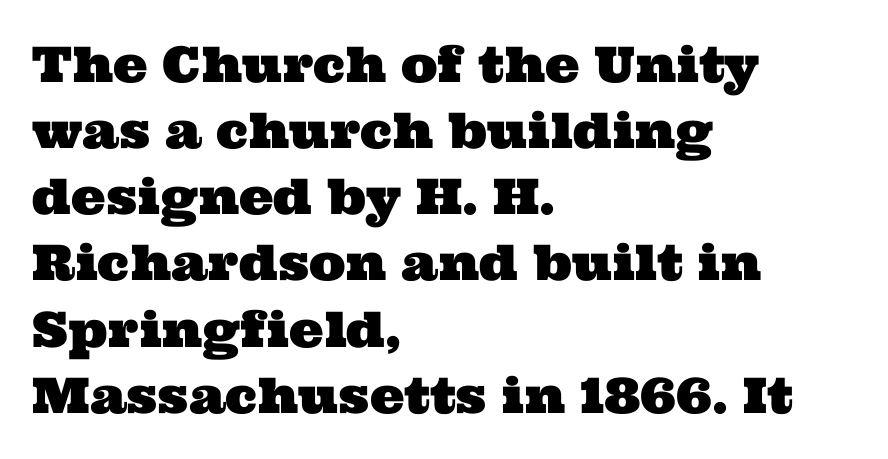
Old-style or modern, the face here clearly has serifs. Does extra space separate the letters? No, they use regular spacing. If you measured baseline to baseline, you'd find a middling distance. Does the copy run flush right? No — it runs flush left.
